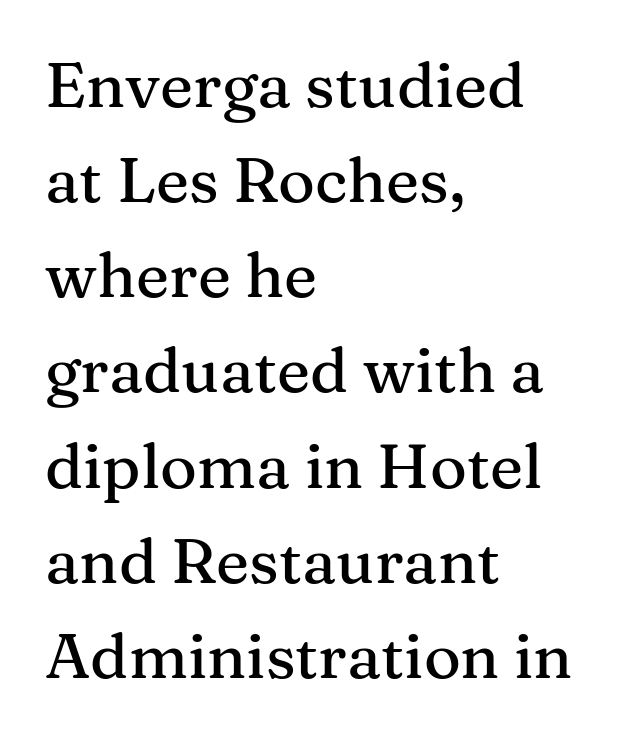
The image shows 63 px serif type, upright; set left-aligned, normal line spacing (1.51x), normal letter spacing, not underlined; medium stroke contrast and a medium x-height.
